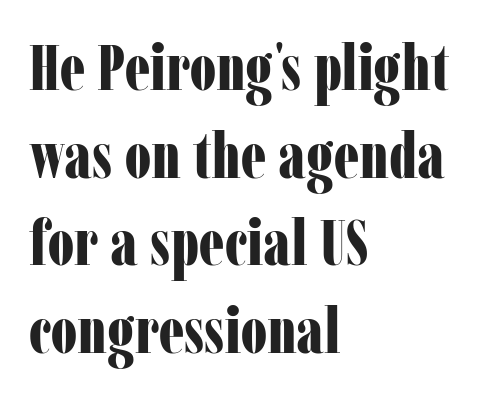
These words are printed bold, with thick strokes throughout. Classification — serif. No word sits above an underline. Compared with a centered layout, this one pins lines to the left instead. The vertical gap from one line to the next is medium. The lettering holds an erect, upright posture throughout.
